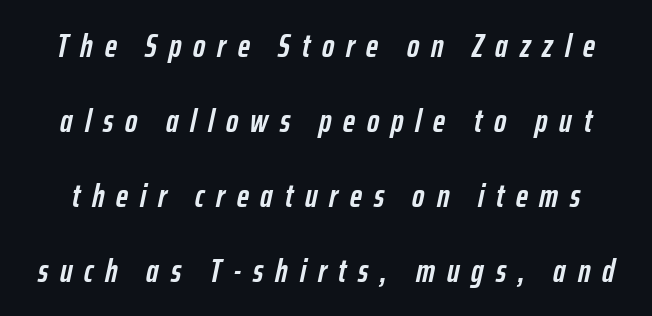
{"italic": "yes", "lean": "right", "slant_degrees": 12, "bold": "yes", "weight": "semibold", "width": "condensed", "stroke_contrast": "low", "x_height": "medium", "monospaced": "no", "underline": "no", "line_spacing": "loose", "line_spacing_ratio": 2.27, "letter_spacing": "wide", "letter_spacing_em": 0.36, "glyph_px": 33}
